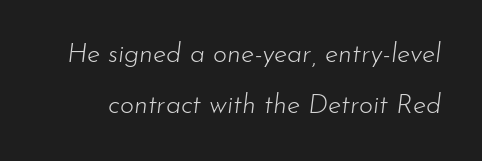
Q: Is the text bold? A: No.
Q: Is the text italic (slanted)? A: Yes, it leans right by about 7 degrees.
Q: Is the text underlined? A: No.
Q: Is the spacing between letters normal or unusually wide? A: Normal.
